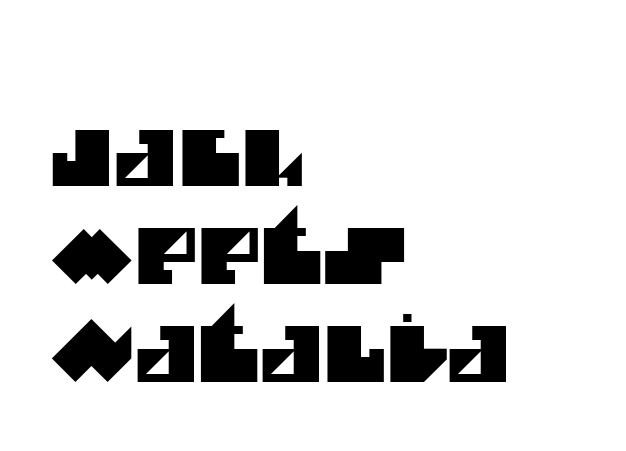
The image shows 77 px sans-serif type; set left-aligned, normal line spacing (1.27x), normal letter spacing, not underlined; medium stroke contrast and a large x-height.
